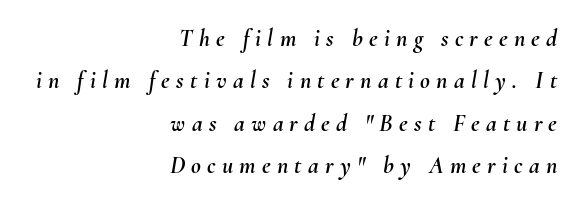
The image shows 24 px text type, italic (leaning right); set right-aligned, line spacing 1.77x, unusually wide letter spacing (+0.26 em), not underlined.
